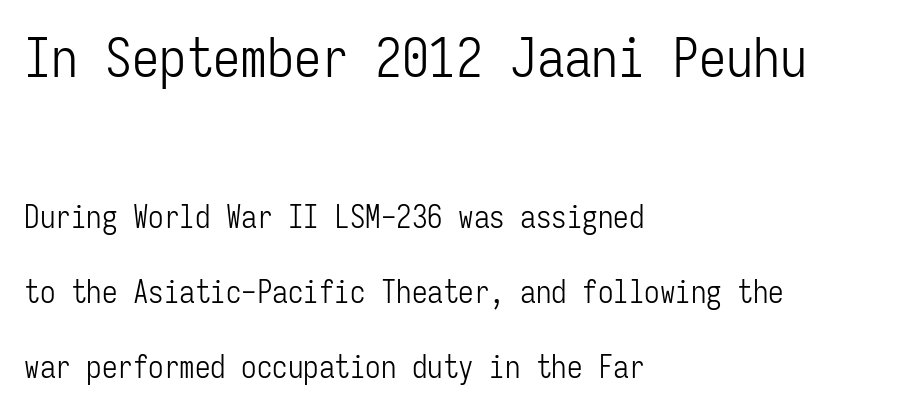
The letters march in equal steps, a hallmark of fixed-pitch type. The type family on display is of the sans-serif kind. Caption: face not bold, strokes unweighted. This rendering features lettering with no underline. Posture: vertical.
